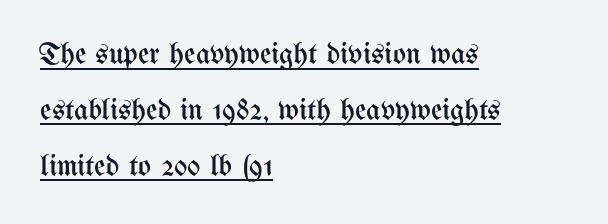
The image shows 31 px regular-weight, condensed type, upright; set left-aligned, line spacing 1.8x, normal letter spacing, underlined; medium stroke contrast and a medium x-height.
